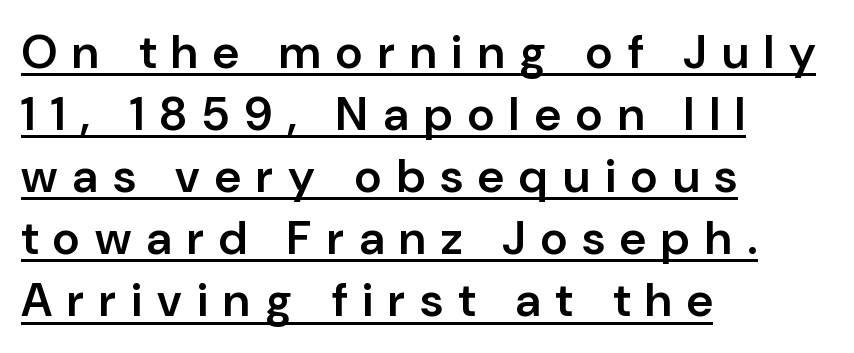
The horizontal fit of the characters is loose and conspicuously gappy. A student would call this left alignment; a typographer would say flush left, rag right. Is there much room between lines? A standard amount, neither cramped nor airy. Has an underline been added? It has. A typesetter would call this proportional, since set widths differ per character. Characters remain perfectly vertical along every line.
